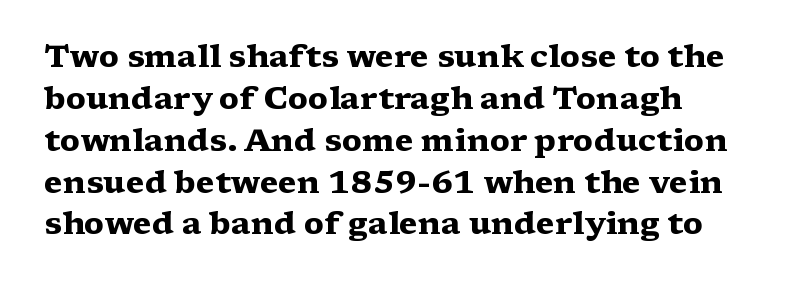
The image shows 31 px heavy, wide serif type, upright; set normal line spacing (1.35x), normal letter spacing, not underlined; medium stroke contrast and a medium x-height.
